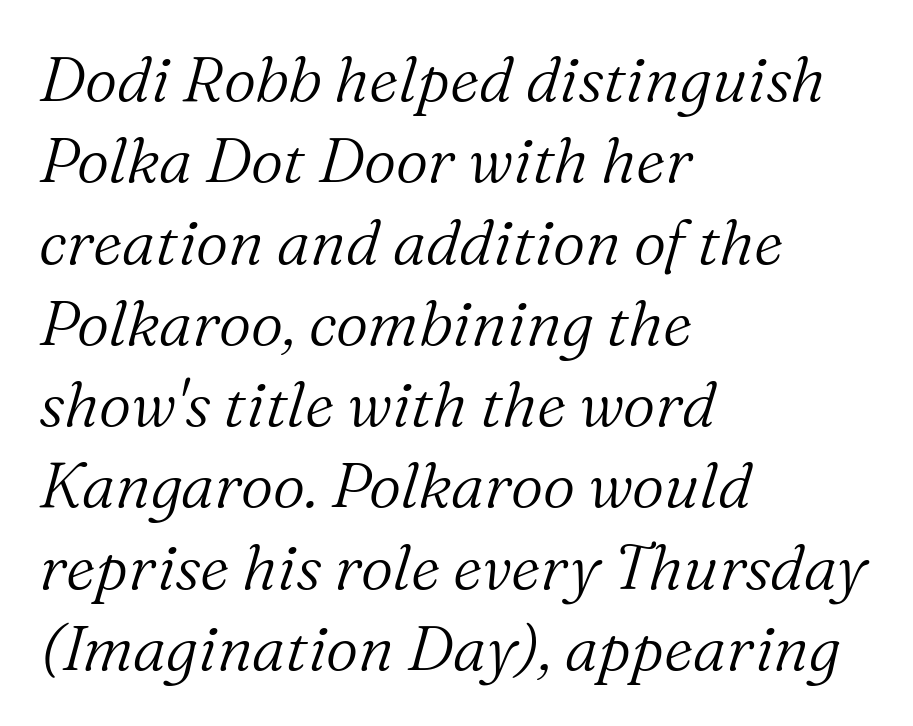
The image shows 63 px light serif type, italic (leaning right); set left-aligned, normal line spacing (1.29x), normal letter spacing, not underlined; medium stroke contrast and a medium x-height.
